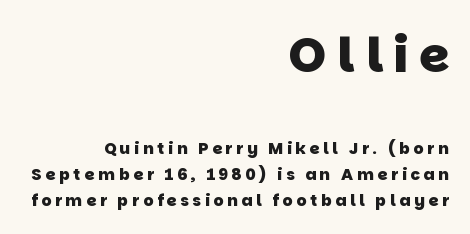
The image shows 48 px heavy sans-serif type; set right-aligned, normal line spacing (1.62x), unusually wide letter spacing (+0.23 em), not underlined; the first (top) block is 3.0x larger; low stroke contrast and a large x-height.
